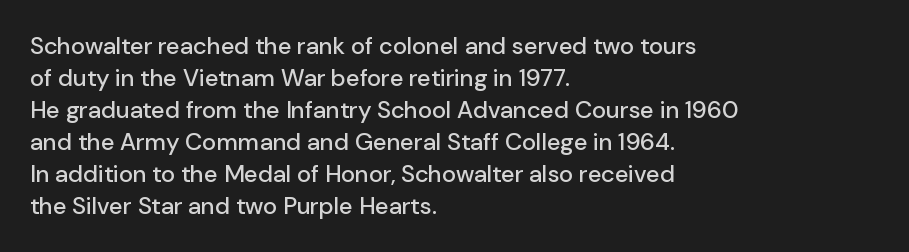
{"italic": "no", "underline": "no", "align": "left", "line_spacing": "normal", "line_spacing_ratio": 1.33, "letter_spacing": "normal", "letter_spacing_em": 0.0, "glyph_px": 24}
